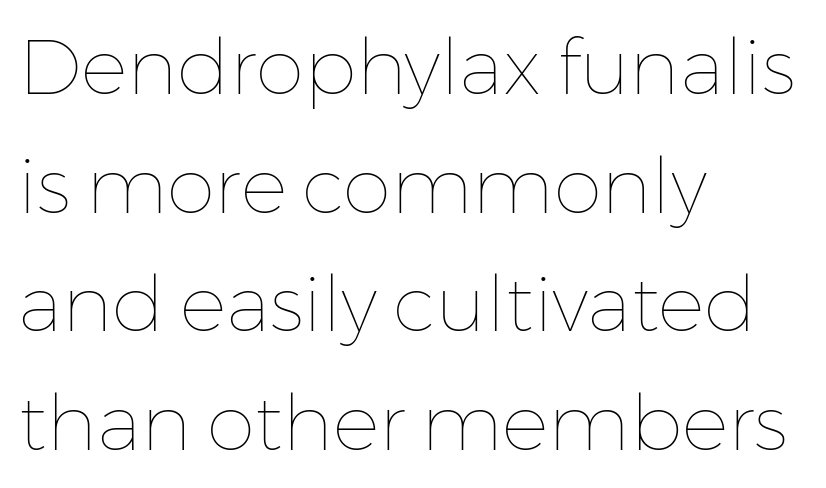
Q: Is the text bold? A: No.
Q: Is the text italic (slanted)? A: No, it is upright.
Q: Is the text underlined? A: No.
Q: How is the paragraph aligned? A: Left-aligned.
Q: Is the spacing between letters normal or unusually wide? A: Normal.
Q: Is the spacing between lines tight, normal or loose? A: Normal.
Q: Width (condensed, normal, or wide)? A: Normal.
Q: Stroke contrast? A: Low.
Q: x-height? A: Medium.
Q: Monospaced? A: No.
